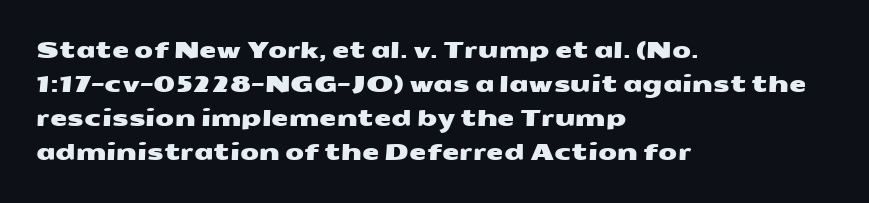
{"underline": "no", "align": "left", "line_spacing": "normal", "line_spacing_ratio": 1.55, "letter_spacing": "normal", "letter_spacing_em": 0.0, "glyph_px": 22}
